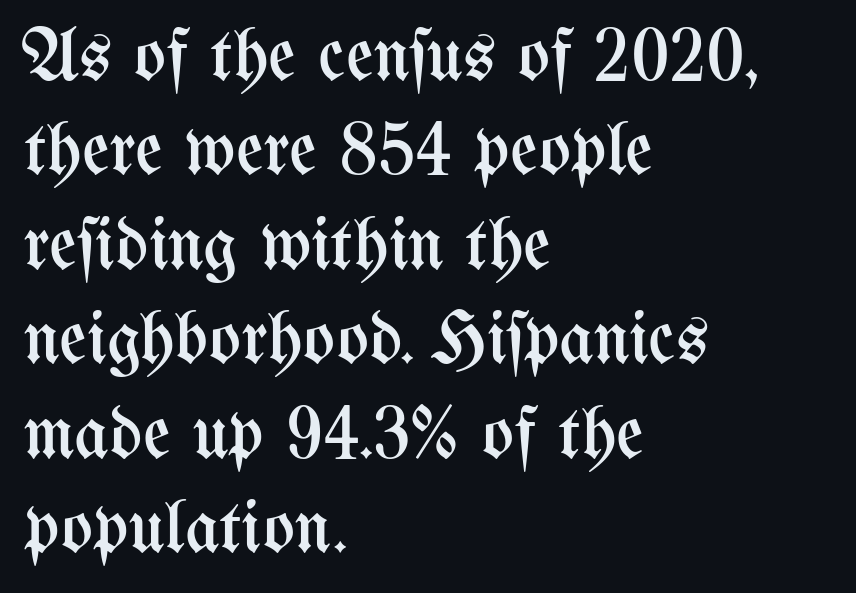
The image shows 75 px regular-weight, condensed type, upright; set left-aligned, normal line spacing (1.26x), normal letter spacing, not underlined; medium stroke contrast and a medium x-height.
